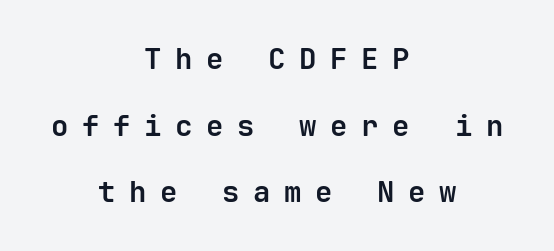
The designer went with a sans here, leaving each stem footless. Line starts and ends both wander, symmetrically. These words are printed bold, with thick strokes throughout. Each new line begins a long way beneath the previous one. If you drew a line through each stem, it would be perfectly vertical. The baseline area is clear.
